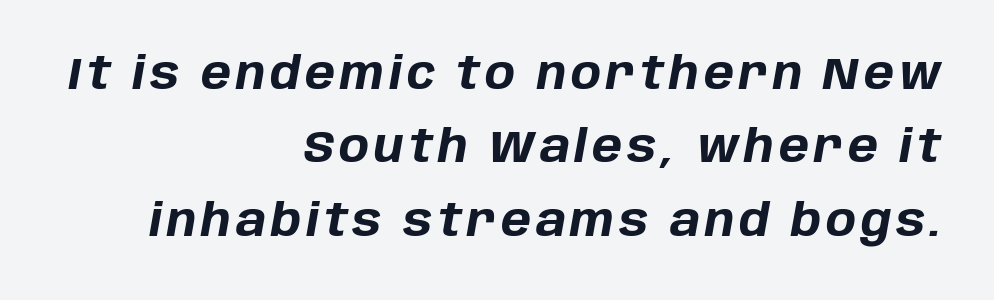
Which margin do the lines hug? The right one — the left edge is uneven. Quick note: italic. The letters advance in unequal steps, a hallmark of proportional type. Each new line begins a customary step beneath the previous one. The strokes are fattened all the way to bold. This rendering features lettering with no underline.
